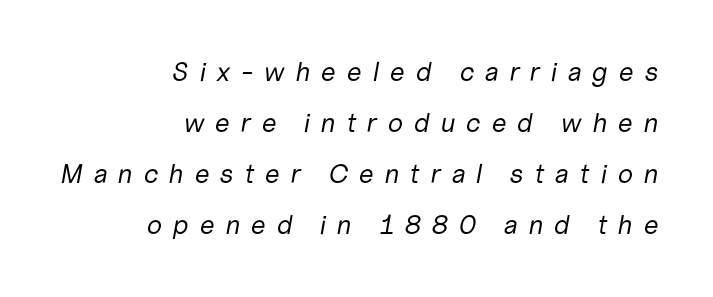
{"italic": "yes", "lean": "right", "slant_degrees": 10, "bold": "no", "underline": "no", "align": "right", "line_spacing_ratio": 1.89, "letter_spacing": "wide", "letter_spacing_em": 0.38, "glyph_px": 27}
